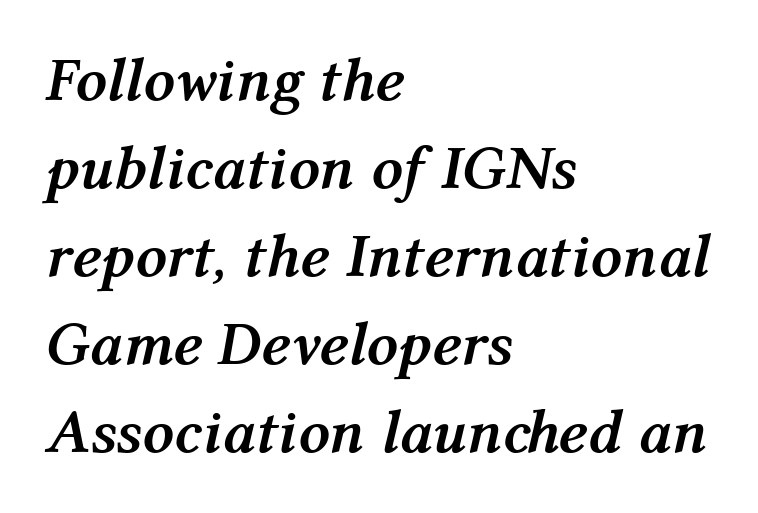
Q: Is the text bold? A: Yes.
Q: Is the text italic (slanted)? A: Yes, it leans right by about 12 degrees.
Q: Is the text underlined? A: No.
Q: How is the paragraph aligned? A: Left-aligned.
Q: Is the spacing between letters normal or unusually wide? A: Normal.
Q: Is the spacing between lines tight, normal or loose? A: Normal.
Q: Width (condensed, normal, or wide)? A: Normal.
Q: Stroke contrast? A: Medium.
Q: x-height? A: Medium.
Q: Monospaced? A: No.
